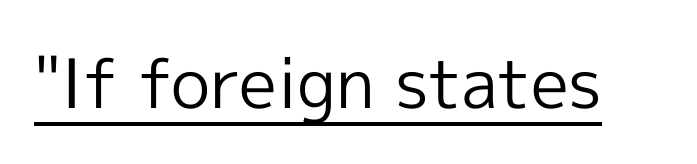
Q: Is the text bold? A: No.
Q: Is the text italic (slanted)? A: No, it is upright.
Q: Is the typeface a serif or a sans-serif typeface? A: Sans-serif.
Q: Is the text underlined? A: Yes.
Q: Is the spacing between letters normal or unusually wide? A: Normal.
Q: Width (condensed, normal, or wide)? A: Normal.
Q: x-height? A: Medium.
Q: Monospaced? A: No.
